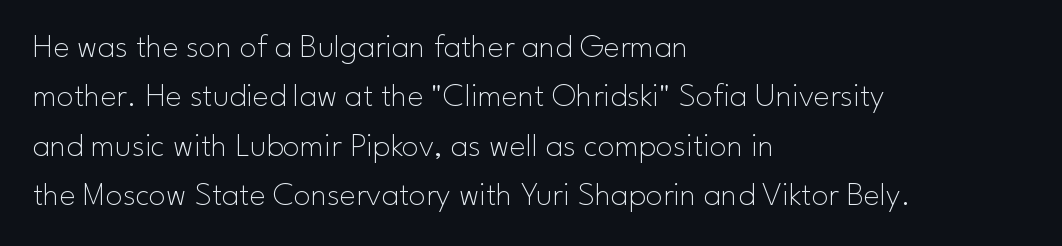
Just letters on the line, the space beneath them empty. If you drew a ruler down the left edge, every line would touch it. A typesetter would call this leading conventional body-copy spacing. Letterform terminals end flat and unadorned throughout the passage. The rendering uses natural spacing where letterforms have individual widths. The font's upright variant was chosen for this text.
